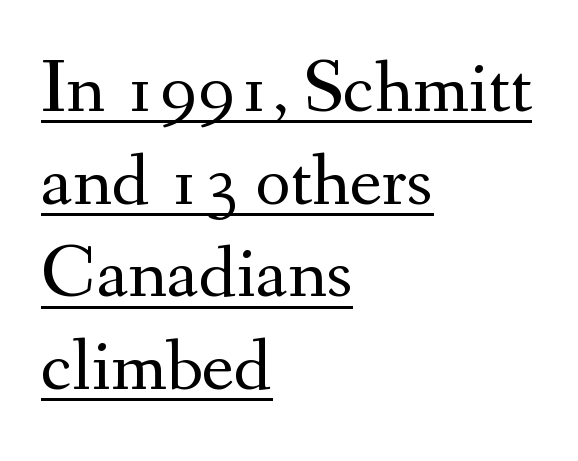
{"serif": "yes", "italic": "no", "bold": "no", "weight": "regular", "width": "normal", "stroke_contrast": "medium", "x_height": "small", "monospaced": "no", "underline": "yes", "align": "left", "line_spacing_ratio": 1.22, "letter_spacing": "normal", "letter_spacing_em": 0.0, "glyph_px": 76}
